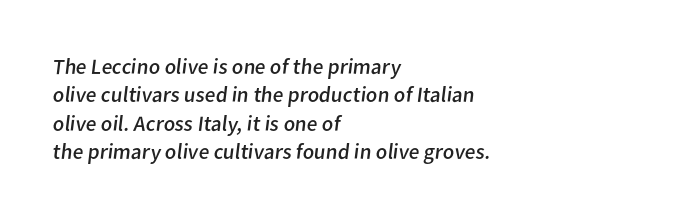
The image shows 22 px text type; set left-aligned, normal line spacing (1.29x), normal letter spacing, not underlined.
